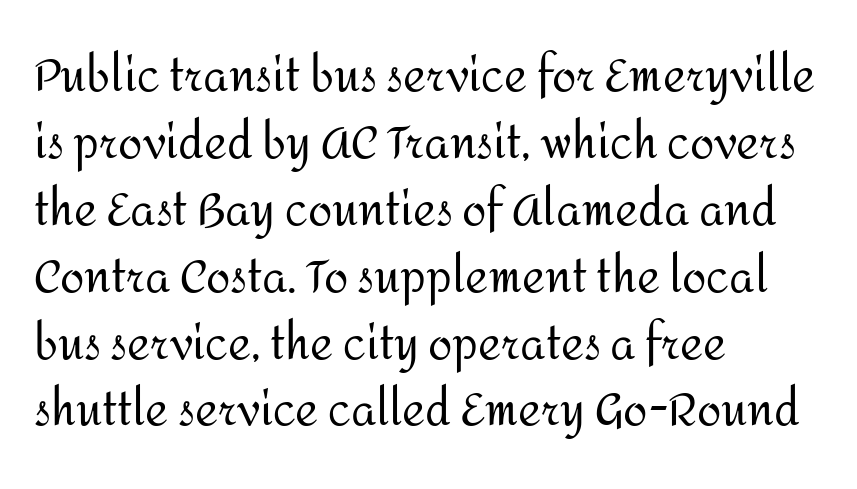
{"serif": "no", "italic": "no", "bold": "no", "weight": "regular", "width": "normal", "stroke_contrast": "medium", "x_height": "medium", "monospaced": "no", "underline": "no", "align": "left", "line_spacing": "normal", "line_spacing_ratio": 1.52, "letter_spacing": "normal", "letter_spacing_em": 0.0, "glyph_px": 44}
